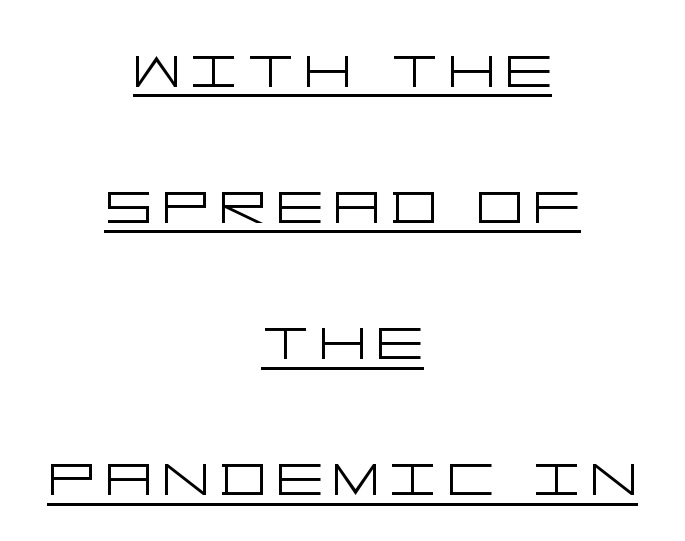
Q: Is the text bold? A: No.
Q: Is the text italic (slanted)? A: No, it is upright.
Q: Is the typeface a serif or a sans-serif typeface? A: Sans-serif.
Q: Is the text underlined? A: Yes.
Q: How is the paragraph aligned? A: Centered.
Q: Width (condensed, normal, or wide)? A: Wide.
Q: Stroke contrast? A: Low.
Q: x-height? A: Large.
